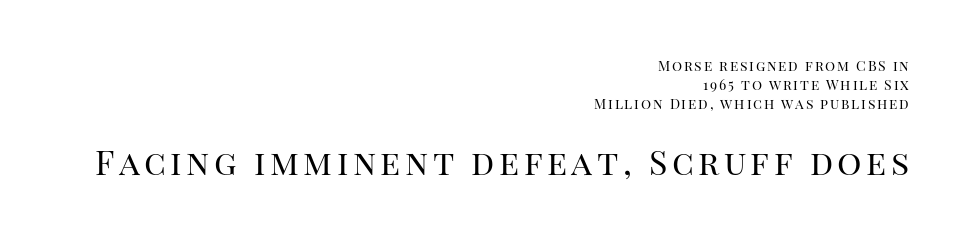
Q: Is the text bold? A: No.
Q: Is the text italic (slanted)? A: No, it is upright.
Q: Is the typeface a serif or a sans-serif typeface? A: Serif.
Q: Is the text underlined? A: No.
Q: How is the paragraph aligned? A: Right-aligned.
Q: Is the spacing between lines tight, normal or loose? A: Normal.
Q: Which block of text is set in a larger size, the first (top) or the second (bottom)? A: The second (bottom) one.
Q: Width (condensed, normal, or wide)? A: Normal.
Q: Stroke contrast? A: High.
Q: x-height? A: Large.
Q: Monospaced? A: No.
